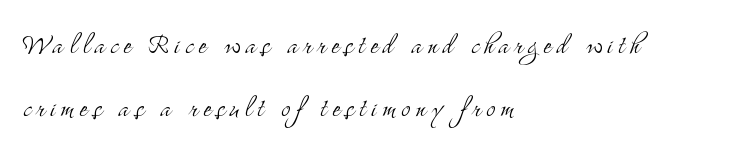
The image shows 34 px light, condensed serif type; set left-aligned, line spacing 1.84x, not underlined; medium stroke contrast and a small x-height.
